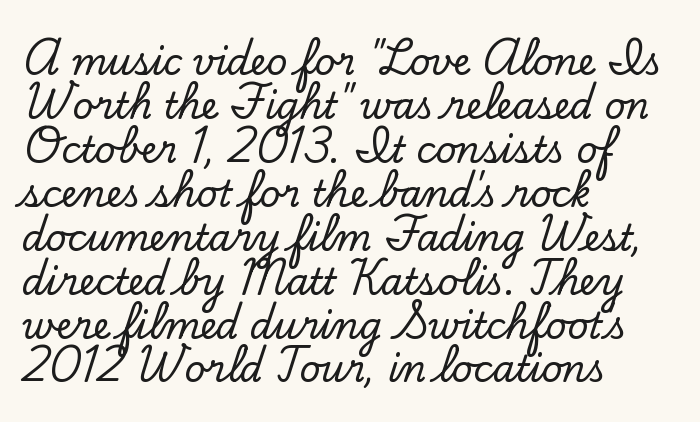
Q: Is the text italic (slanted)? A: Yes.
Q: Is the typeface a serif or a sans-serif typeface? A: Serif.
Q: Is the text underlined? A: No.
Q: How is the paragraph aligned? A: Left-aligned.
Q: Is the spacing between letters normal or unusually wide? A: Normal.
Q: Width (condensed, normal, or wide)? A: Normal.
Q: Stroke contrast? A: Low.
Q: x-height? A: Small.
Q: Monospaced? A: No.
